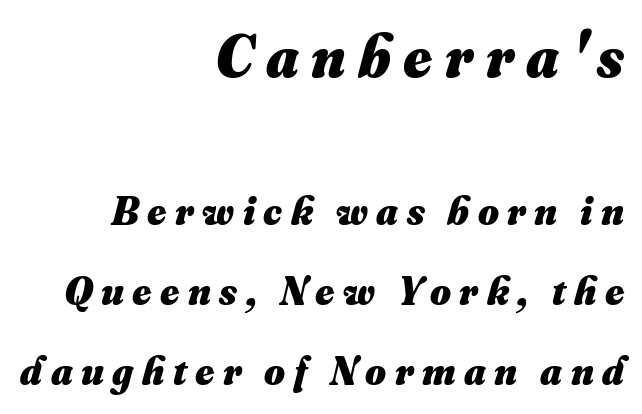
A bare baseline throughout the passage. Bigger letters appear in the top chunk; the bottom chunk is reduced. The face used here is proportionally spaced, like ordinary book or web type. A dark, heavy texture on the line: the type is bold. Horizontal alignment here is rightward, an uncommon choice for prose. The lines are spread far apart with generous leading.
